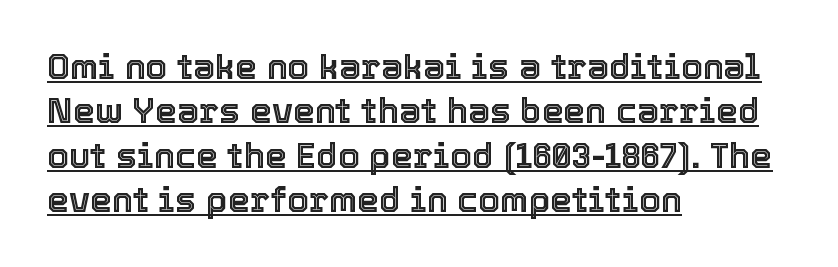
A typesetter would call this proportional, since set widths differ per character. The passage shown stacks its lines at a standard gap. Like a heading marked for emphasis, these lines bear an underscore. Horizontal alignment here is leftward, the default for most running prose. Quick note: not italic, upright.
